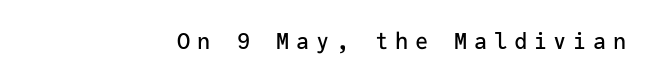
Q: Is the text italic (slanted)? A: No, it is upright.
Q: Is the text underlined? A: No.
Q: Is the spacing between letters normal or unusually wide? A: Unusually wide.
